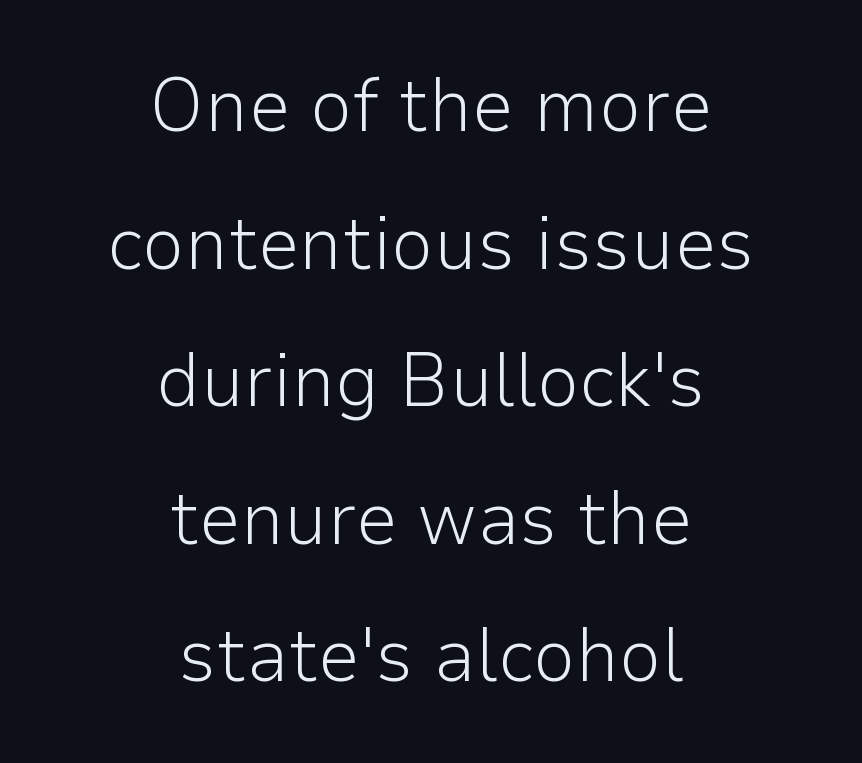
{"serif": "no", "italic": "no", "bold": "no", "weight": "light", "width": "normal", "stroke_contrast": "low", "x_height": "medium", "monospaced": "no", "underline": "no", "align": "center", "line_spacing_ratio": 1.81, "letter_spacing": "normal", "letter_spacing_em": 0.0, "glyph_px": 76}
